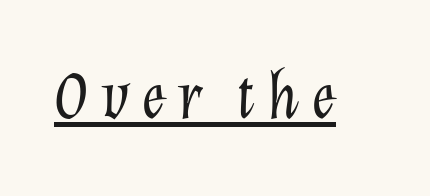
{"italic": "yes", "lean": "right", "slant_degrees": 12, "bold": "no", "weight": "light", "width": "normal", "stroke_contrast": "low", "x_height": "medium", "monospaced": "no", "underline": "yes", "glyph_px": 67}
